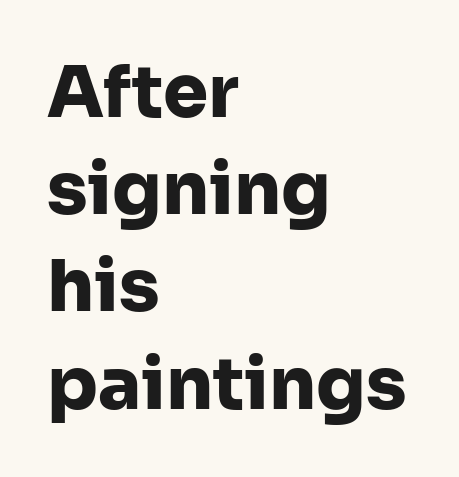
The type family on display is of the sans-serif kind. Vertical strokes here are truly vertical. Varying glyph widths throughout — classic text-font behaviour. Plenty of ink on the page — the face is bold. The rag falls on the right side of this text block. In terms of letterspacing, this is plain default setting.
